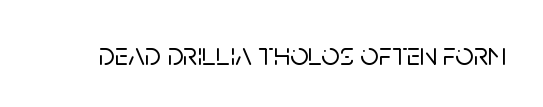
Letter spacing: default. A roman cut, with each character standing at attention. The gap between lines stays unmarked. The letters carry no serifs — their stems end cleanly without finishing strokes. Spacing verdict: proportional, widths tailored to each character.
